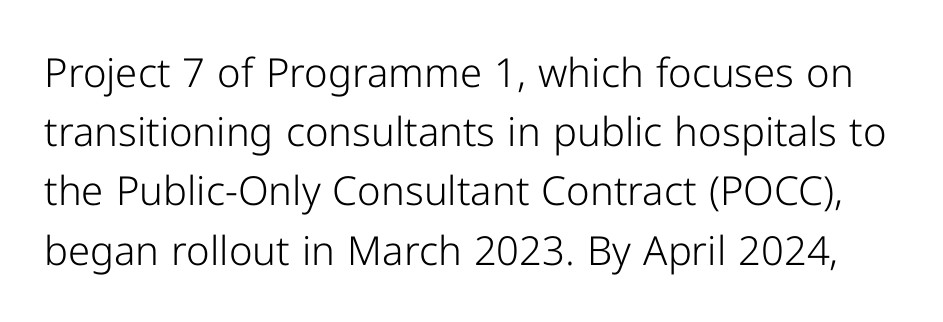
Characters remain perfectly vertical along every line. Caption: standard tracking, unaltered. The letters look calm and open, with moderate or lighter stems. Do the characters align in a grid? No, the font is proportional.
